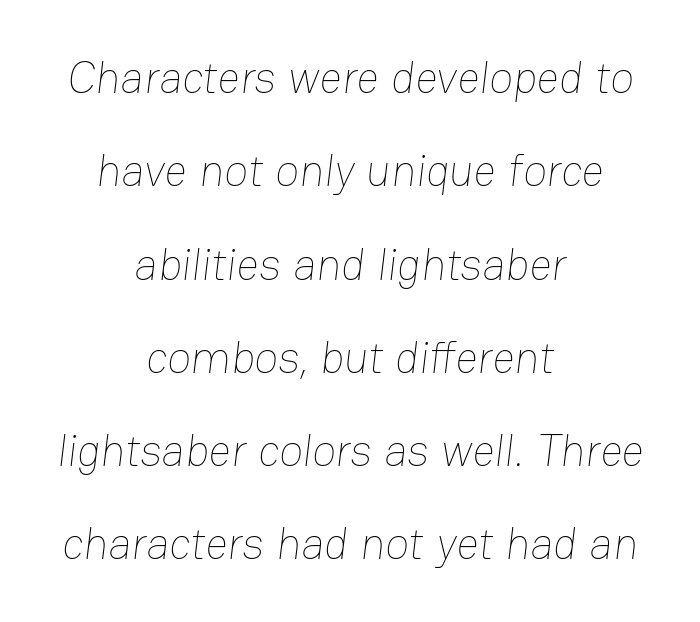
{"bold": "no", "weight": "thin", "width": "normal", "stroke_contrast": "low", "x_height": "medium", "monospaced": "no", "underline": "no", "align": "center", "line_spacing": "loose", "line_spacing_ratio": 2.12, "letter_spacing": "normal", "letter_spacing_em": 0.0, "glyph_px": 44}
